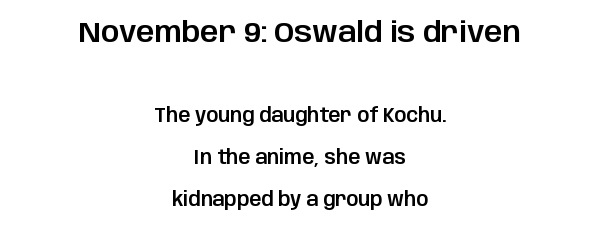
Q: Is the text italic (slanted)? A: No, it is upright.
Q: Is the typeface a serif or a sans-serif typeface? A: Sans-serif.
Q: Is the text underlined? A: No.
Q: How is the paragraph aligned? A: Centered.
Q: Is the spacing between letters normal or unusually wide? A: Normal.
Q: Is the spacing between lines tight, normal or loose? A: Loose.
Q: Which block of text is set in a larger size, the first (top) or the second (bottom)? A: The first (top) one.
Q: Width (condensed, normal, or wide)? A: Normal.
Q: Stroke contrast? A: Low.
Q: x-height? A: Large.
Q: Monospaced? A: No.
